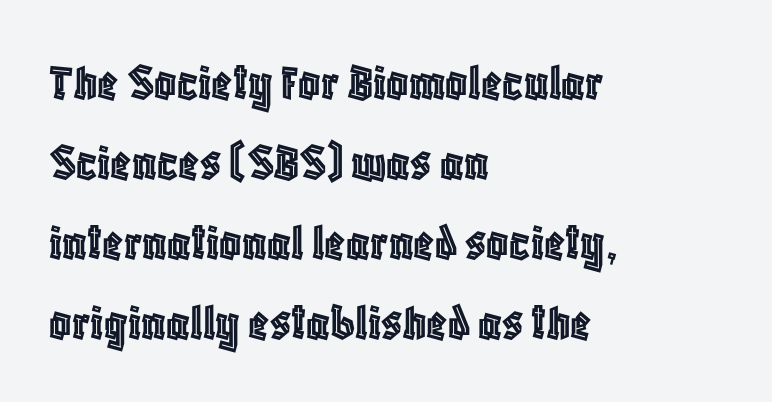
The image shows 54 px condensed type, upright; set left-aligned, normal line spacing (1.48x), normal letter spacing, not underlined; a large x-height.
